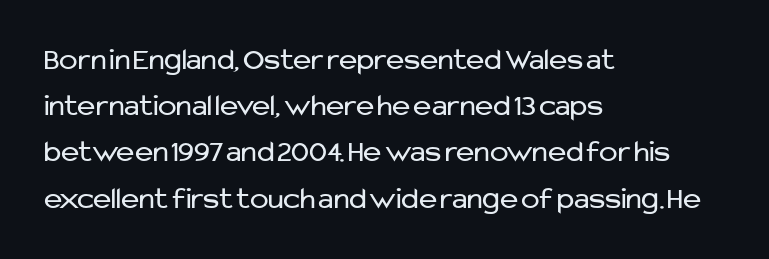
If you drew a line through each stem, it would be perfectly vertical. Check under the words: just untouched page. You could not count columns in this text — the font is proportionally spaced. Baseline-to-baseline distance is the conventional proportion of letter height. The line texture is even and compact thanks to regular tracking.
